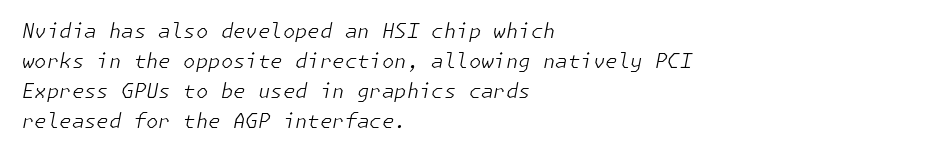
{"italic": "yes", "lean": "right", "slant_degrees": 11, "bold": "no", "underline": "no", "align": "left", "line_spacing": "normal", "line_spacing_ratio": 1.5, "letter_spacing": "normal", "letter_spacing_em": 0.0, "glyph_px": 20}
